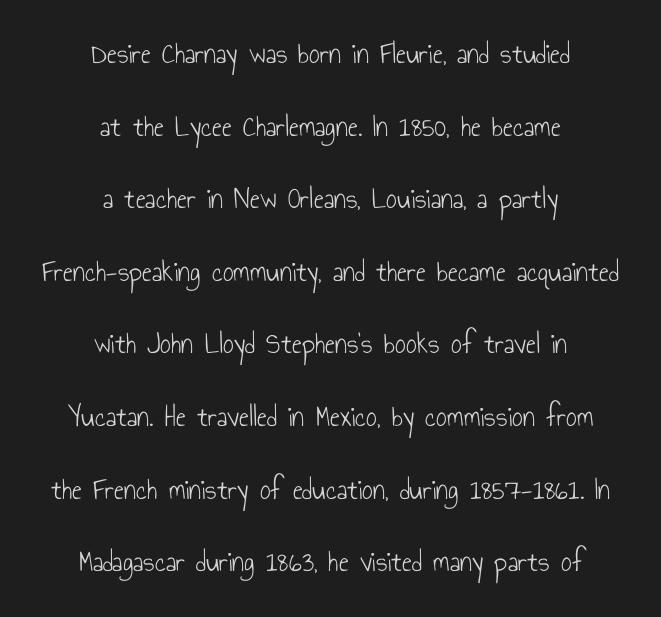
Q: Is the text bold? A: No.
Q: Is the text italic (slanted)? A: No, it is upright.
Q: Is the typeface a serif or a sans-serif typeface? A: Sans-serif.
Q: Is the text underlined? A: No.
Q: How is the paragraph aligned? A: Centered.
Q: Is the spacing between letters normal or unusually wide? A: Normal.
Q: Is the spacing between lines tight, normal or loose? A: Loose.
Q: Width (condensed, normal, or wide)? A: Condensed.
Q: Stroke contrast? A: Low.
Q: x-height? A: Small.
Q: Monospaced? A: No.
